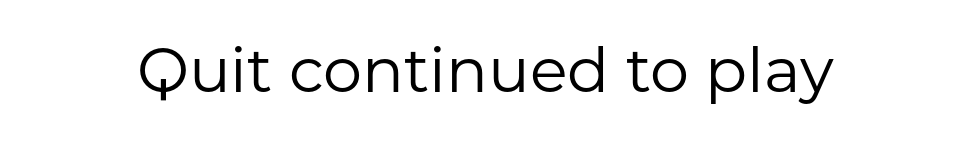
{"serif": "no", "italic": "no", "bold": "no", "weight": "regular", "width": "normal", "stroke_contrast": "low", "x_height": "medium", "monospaced": "no", "underline": "no", "letter_spacing": "normal", "letter_spacing_em": 0.0, "glyph_px": 62}
